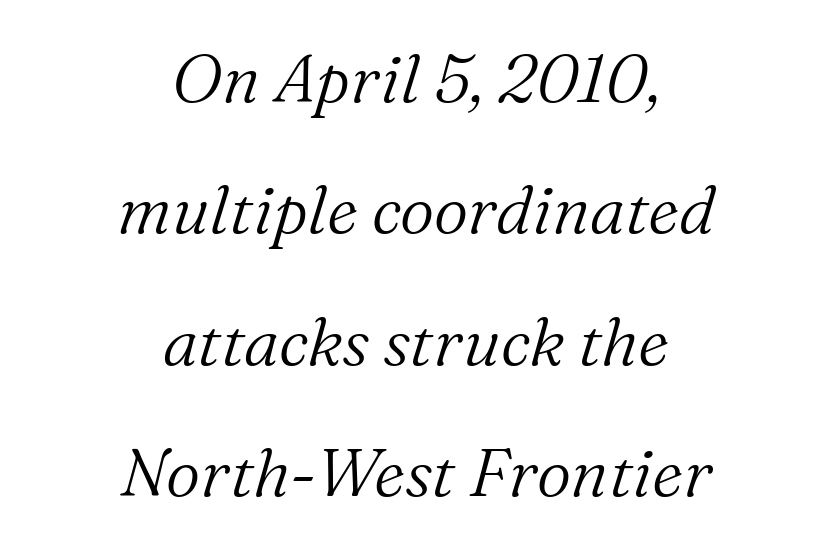
The image shows 67 px light serif type, italic (leaning right); set centered, loose line spacing (1.96x), normal letter spacing, not underlined; medium stroke contrast and a medium x-height.
